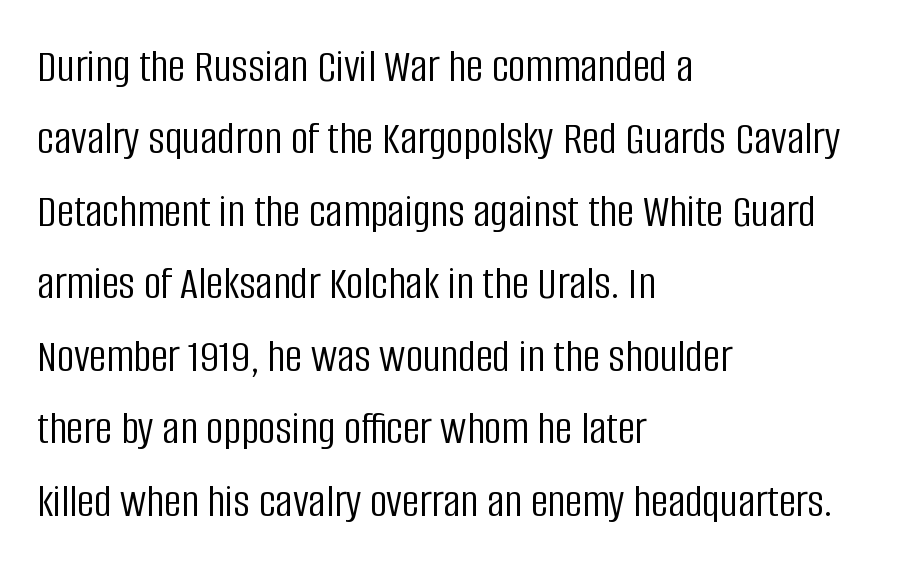
The image shows 48 px light, condensed sans-serif type, upright; set left-aligned, normal line spacing (1.51x), normal letter spacing, not underlined; low stroke contrast and a large x-height.
